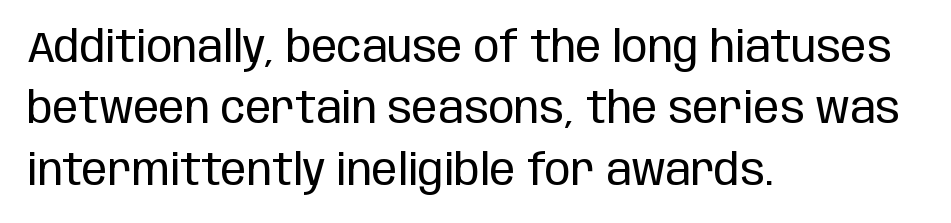
{"serif": "no", "italic": "no", "bold": "no", "weight": "regular", "width": "condensed", "stroke_contrast": "low", "x_height": "large", "monospaced": "no", "underline": "no", "align": "left", "line_spacing": "normal", "line_spacing_ratio": 1.43, "letter_spacing": "normal", "letter_spacing_em": 0.0, "glyph_px": 43}
